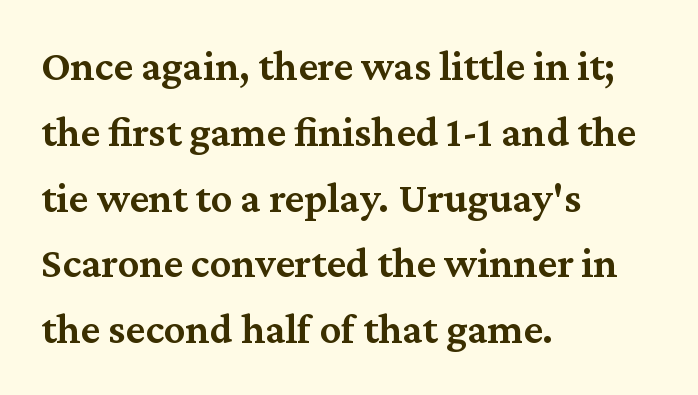
Posture: vertical. The line texture is even and compact thanks to regular tracking. The vertical gap from one line to the next is medium. Unmarked baselines from the first word to the last. Students, this is semibold: more ink than regular, less than bold. Do the characters align in a grid? No, the font is proportional.
